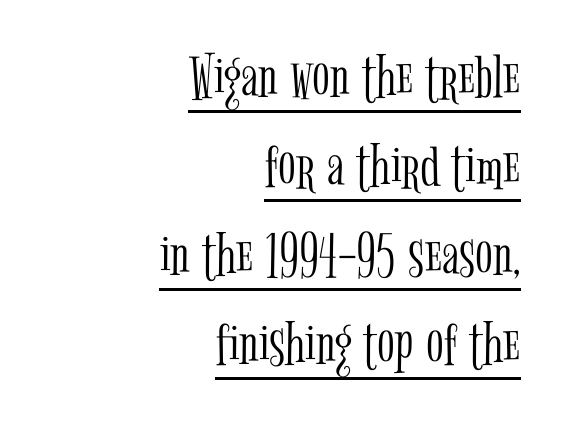
Ordinary non-slanted type is in use. Summary of vertical rhythm: regular, with standard interline spacing. The letters advance in unequal steps, a hallmark of proportional type. Check the space under the baseline: a stroke is drawn there.
